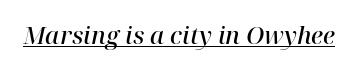
The glyphs have the mass of a demibold cut, below bold. Looking at the ascenders, they clearly lean. Between one letter and the next there's only the usual sliver of space. A baseline rule has been typeset under these characters.
